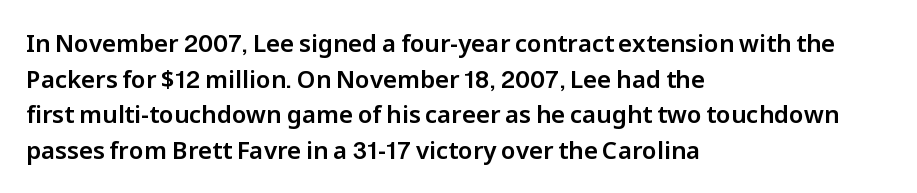
{"italic": "no", "underline": "no", "align": "left", "line_spacing": "normal", "line_spacing_ratio": 1.48, "letter_spacing": "normal", "letter_spacing_em": 0.0, "glyph_px": 24}
